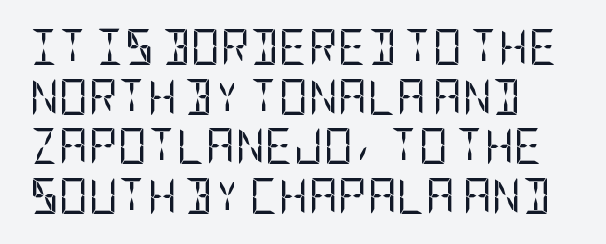
{"serif": "no", "italic": "no", "bold": "no", "weight": "regular", "width": "condensed", "stroke_contrast": "low", "x_height": "large", "underline": "no", "align": "left", "line_spacing": "normal", "line_spacing_ratio": 1.38, "letter_spacing": "normal", "letter_spacing_em": 0.0, "glyph_px": 36}
